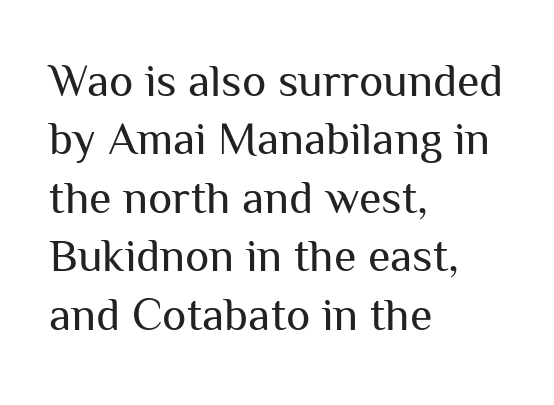
The image shows 46 px regular-weight sans-serif type, upright; set left-aligned, normal line spacing (1.27x), normal letter spacing, not underlined; medium stroke contrast and a medium x-height.
